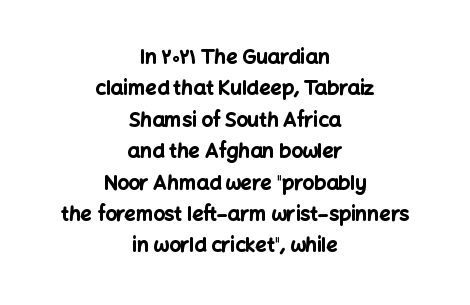
The type sits square on the baseline with zero lean. A clean baseline with only descenders dipping below it. How are the letters spaced? Ordinarily, with no added tracking. The block of text has a typical density, with ordinary space between rows.
